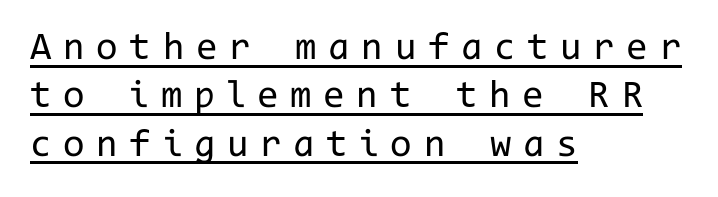
The image shows 39 px regular-weight sans-serif type, upright, monospaced; set left-aligned, line spacing 1.24x, unusually wide letter spacing (+0.3 em), underlined; low stroke contrast and a medium x-height.
